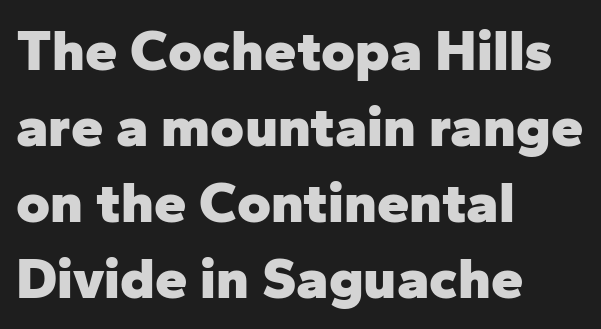
{"serif": "no", "italic": "no", "bold": "yes", "weight": "heavy", "width": "normal", "stroke_contrast": "low", "x_height": "medium", "monospaced": "no", "underline": "no", "align": "left", "line_spacing": "normal", "line_spacing_ratio": 1.31, "letter_spacing": "normal", "letter_spacing_em": 0.0, "glyph_px": 58}
